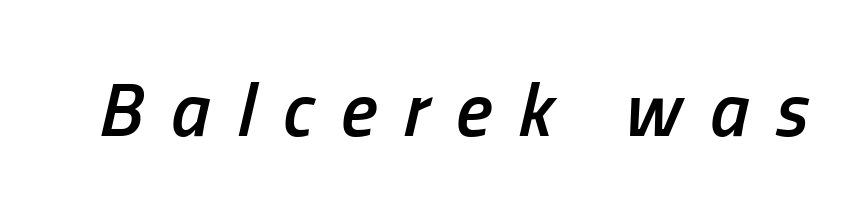
Characters follow at a spacing far wider than the type designer built in. Descenders are the only things crossing below the line. An italicized treatment has been applied to the whole sample. Here the designer chose a conventional face with non-uniform glyph widths.
